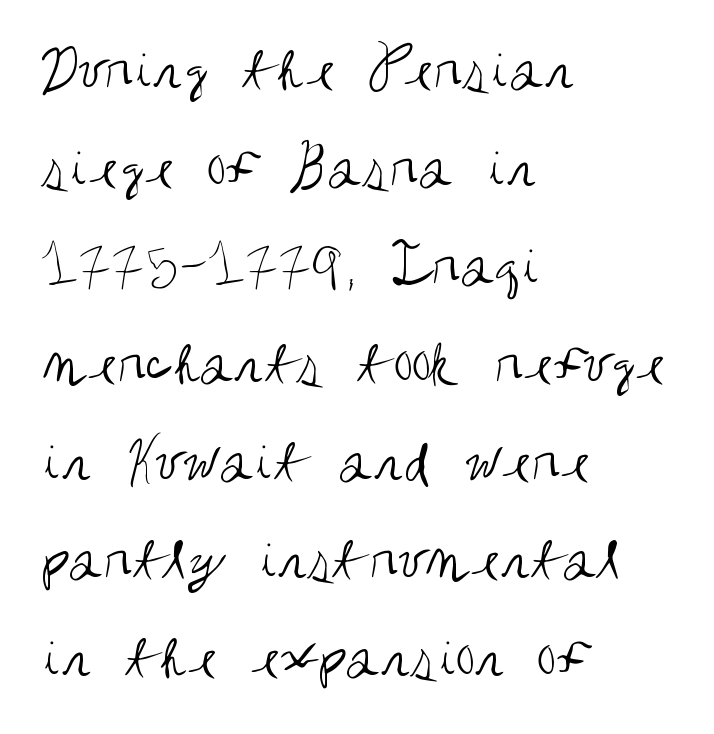
Stems and bowls with no extra thickness — not bold. Type style note: lacks serifs. The letters advance in unequal steps, a hallmark of proportional type. These lines stack with their left ends in a neat column.
